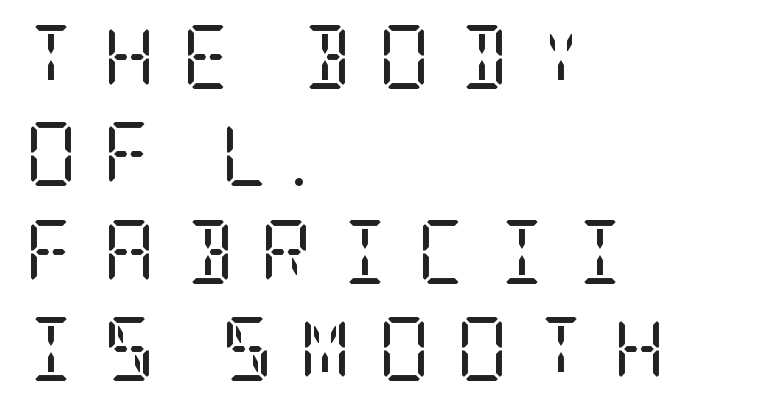
{"serif": "yes", "italic": "no", "bold": "no", "weight": "regular", "width": "condensed", "stroke_contrast": "low", "x_height": "large", "underline": "no", "align": "left", "line_spacing": "normal", "line_spacing_ratio": 1.52, "letter_spacing": "wide", "letter_spacing_em": 0.41, "glyph_px": 64}
